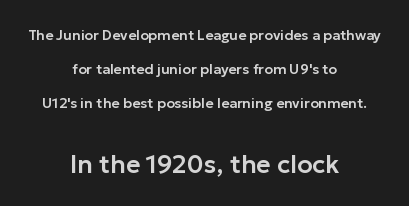
Q: Is the text italic (slanted)? A: No, it is upright.
Q: Is the text underlined? A: No.
Q: How is the paragraph aligned? A: Centered.
Q: Is the spacing between letters normal or unusually wide? A: Normal.
Q: Is the spacing between lines tight, normal or loose? A: Loose.
Q: Which block of text is set in a larger size, the first (top) or the second (bottom)? A: The second (bottom) one.
